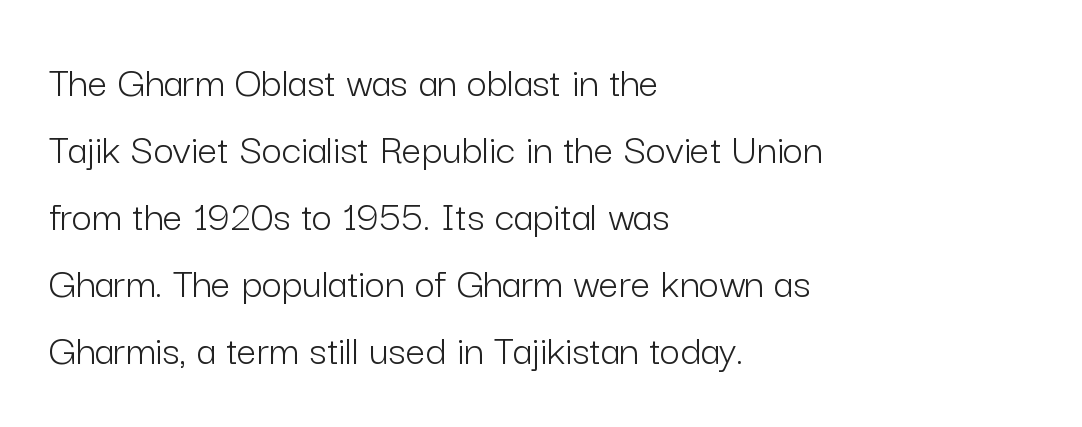
Unbolded letterforms with no extra heft. Check under the words: just untouched page. Do the characters align in a grid? No, the font is proportional. Reading down the block, your eye returns to a fixed left position each line. Notice how descenders clear the ascenders below comfortably — that's standard leading. Inter-character spacing is left at the font's built-in metrics.
